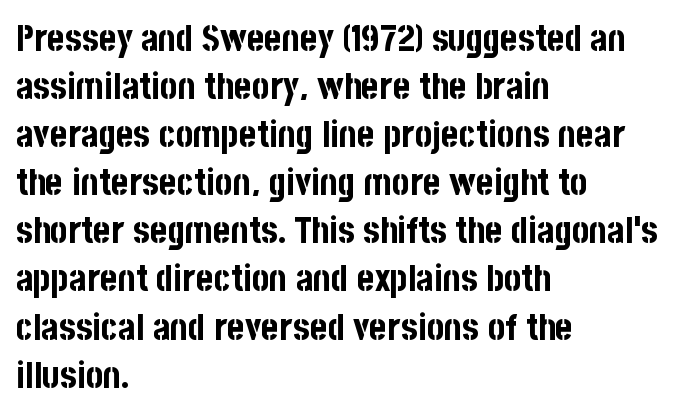
This sample uses plain, unmodified letter spacing. Typographic density is high because the face is bold. Ordinary non-slanted type is in use. Baseline-to-baseline distance is the conventional proportion of letter height. Nothing sits at the stroke ends, so this counts as sans-serif. Proportional: the letters do not fall into vertical columns.
